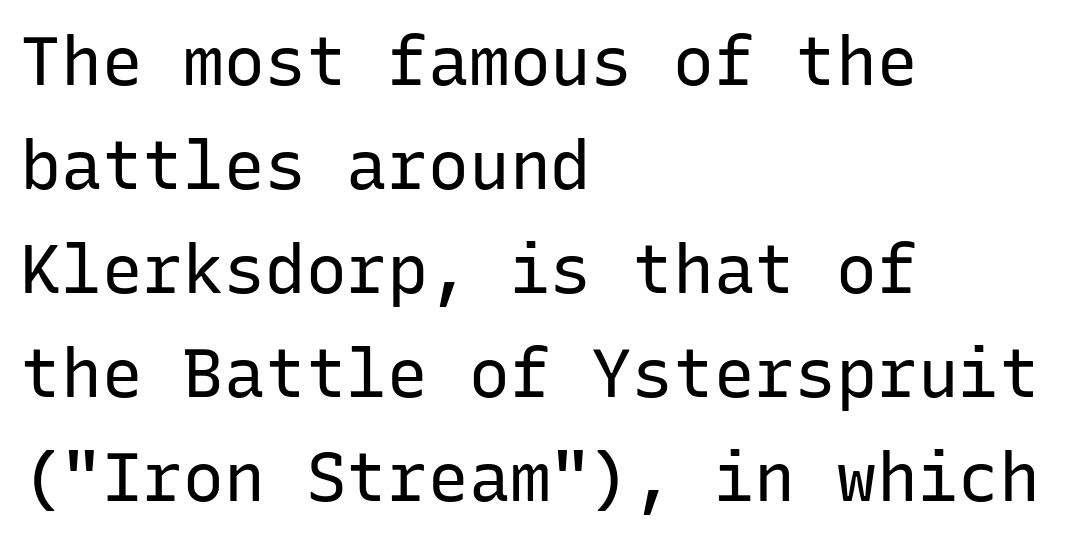
The designer left line spacing at the default. These lines are set flush left with a ragged right edge. The face used here is monospaced, like something from a code editor. The strokes are not fattened; the text isn't bold. Words appear dense and cohesive because spacing is normal. Decoration check: the copy has no underline.
